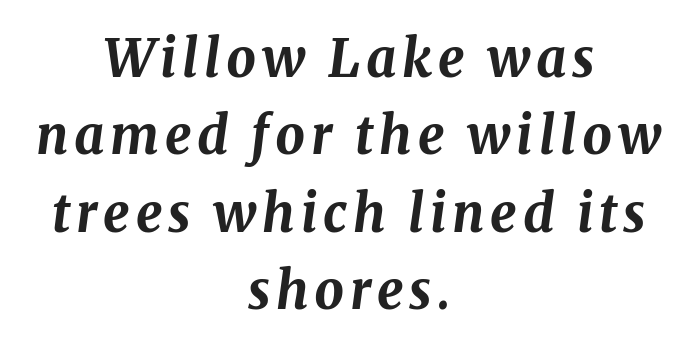
The image shows 52 px bold type, italic (leaning right); set centered, normal line spacing (1.49x), not underlined; medium stroke contrast and a medium x-height.
